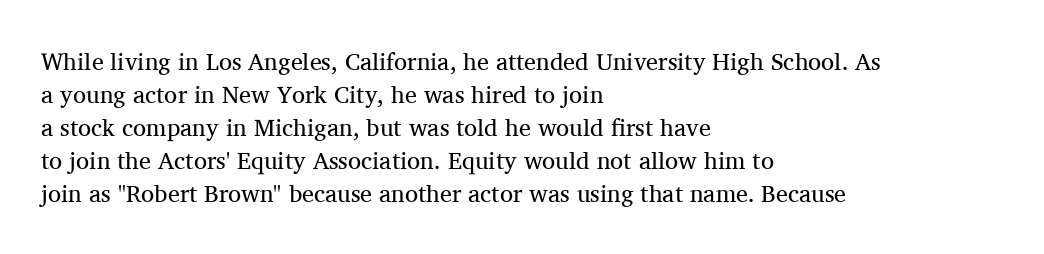
Q: Is the text bold? A: No.
Q: Is the text italic (slanted)? A: No, it is upright.
Q: Is the text underlined? A: No.
Q: How is the paragraph aligned? A: Left-aligned.
Q: Is the spacing between letters normal or unusually wide? A: Normal.
Q: Is the spacing between lines tight, normal or loose? A: Normal.
